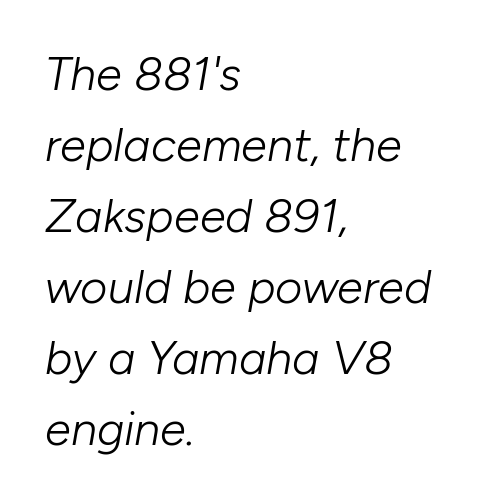
Is the letter spacing exaggerated? No — it looks like the ordinary default. The font sits on the lighter half of the weight spectrum, regular included. How would I describe the line gaps? Plain and ordinary. The glyphs look as if they've been sheared to an angle. Think of a printed novel: that variable character pitch is what you see here. Notice how the passage keeps a crisp vertical edge on the left only.
